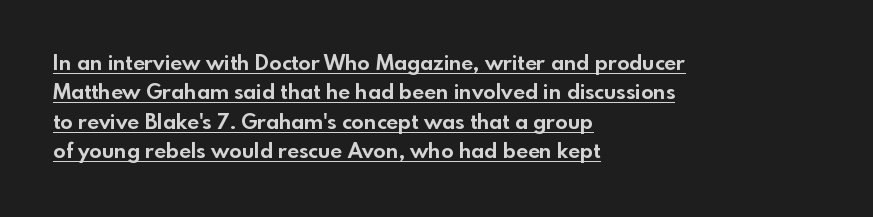
There is no visible air inserted between adjacent glyphs. I'd describe the lettering as bold — thick and assertive. How would I describe the line gaps? Plain and ordinary. These lines are set flush left with a ragged right edge.
